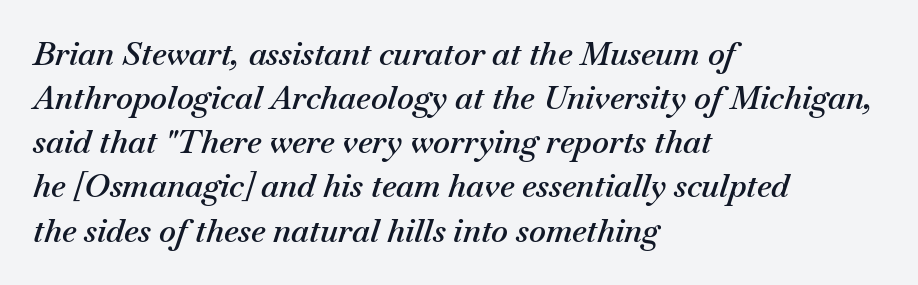
Q: Is the text bold? A: Semi-bold.
Q: Is the text italic (slanted)? A: Yes, it leans right by about 18 degrees.
Q: Is the text underlined? A: No.
Q: How is the paragraph aligned? A: Left-aligned.
Q: Is the spacing between letters normal or unusually wide? A: Normal.
Q: Is the spacing between lines tight, normal or loose? A: Normal.
Q: Width (condensed, normal, or wide)? A: Normal.
Q: Stroke contrast? A: Medium.
Q: x-height? A: Small.
Q: Monospaced? A: No.
